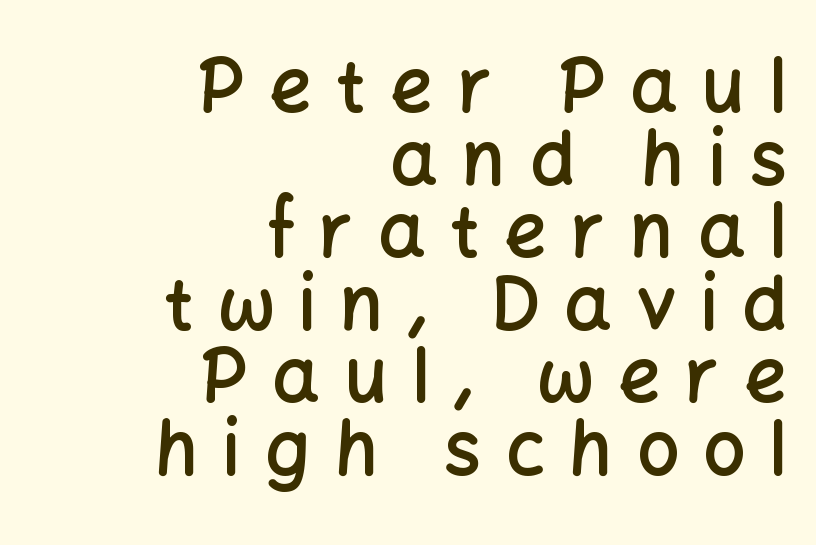
{"serif": "no", "italic": "no", "bold": "semi", "weight": "semibold", "width": "normal", "stroke_contrast": "low", "x_height": "medium", "monospaced": "no", "underline": "no", "align": "right", "line_spacing": "tight", "line_spacing_ratio": 0.98, "letter_spacing": "wide", "letter_spacing_em": 0.33, "glyph_px": 74}
